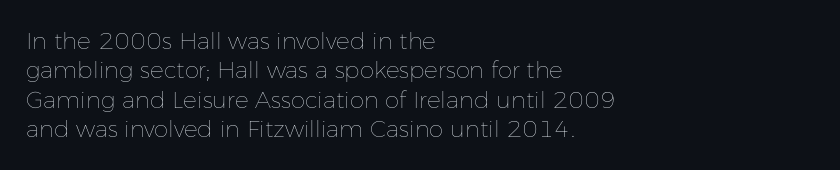
{"italic": "no", "bold": "no", "underline": "no", "align": "left", "line_spacing": "normal", "line_spacing_ratio": 1.28, "letter_spacing": "normal", "letter_spacing_em": 0.0, "glyph_px": 23}
